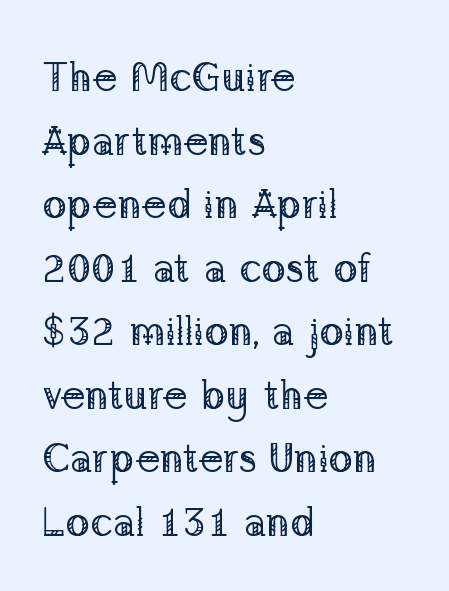
What kind of face is this? One with serifs. A roman cut, with each character standing at attention. The passage is arranged the way most books set body copy — flush left. This sample keeps an unexceptional amount of space between lines. Letter spacing: default. The rendering uses natural spacing where letterforms have individual widths.
